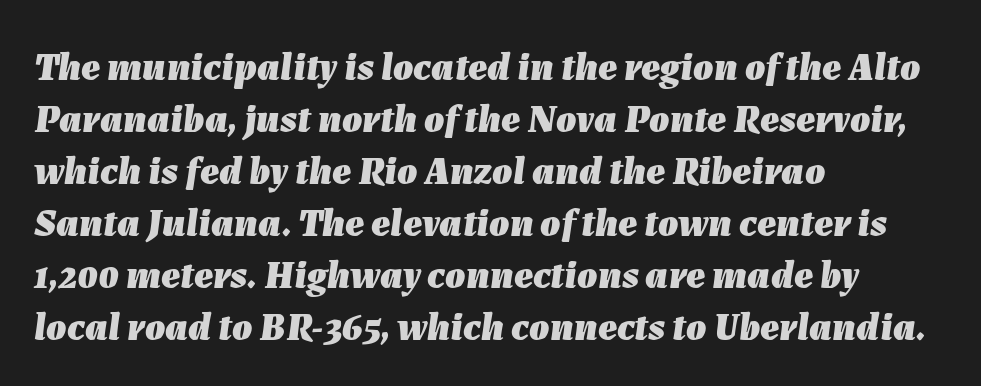
The image shows 40 px heavy type, italic (leaning right); set left-aligned, normal line spacing (1.3x), normal letter spacing, not underlined; low stroke contrast and a medium x-height.
